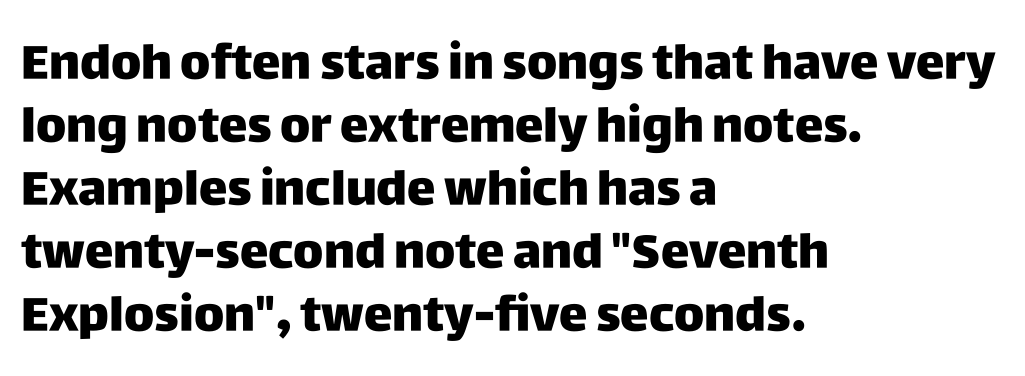
Q: Is the text italic (slanted)? A: No, it is upright.
Q: Is the typeface a serif or a sans-serif typeface? A: Sans-serif.
Q: Is the text underlined? A: No.
Q: How is the paragraph aligned? A: Left-aligned.
Q: Is the spacing between letters normal or unusually wide? A: Normal.
Q: Is the spacing between lines tight, normal or loose? A: Normal.
Q: Width (condensed, normal, or wide)? A: Normal.
Q: Stroke contrast? A: Low.
Q: x-height? A: Large.
Q: Monospaced? A: No.
